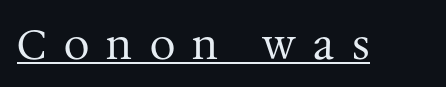
The image shows 41 px regular-weight serif type, upright; set unusually wide letter spacing (+0.43 em), underlined; medium stroke contrast and a medium x-height.
